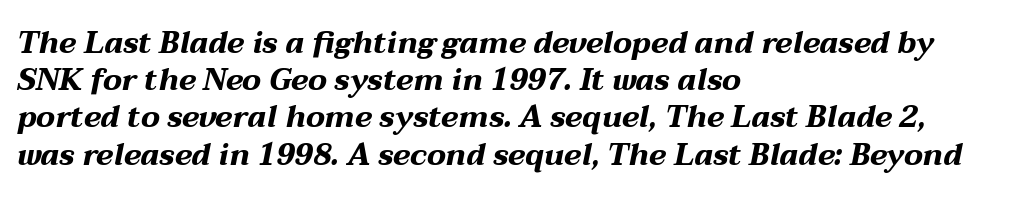
Short note: letters normally spaced. All the whitespace from short lines collects on the right. The words here are not underlined. Character widths vary here, with narrow letters taking less room than wide ones.
